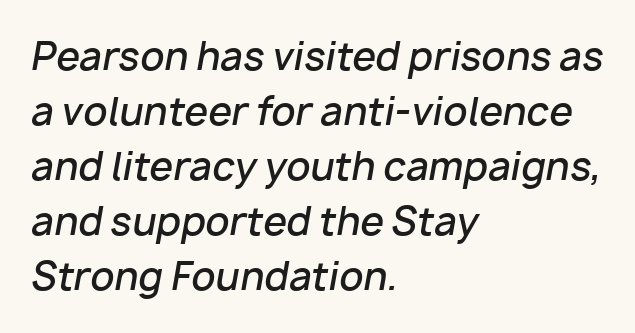
The image shows 38 px semibold type, italic (leaning right); set left-aligned, normal line spacing (1.45x), normal letter spacing, not underlined; low stroke contrast and a medium x-height.
